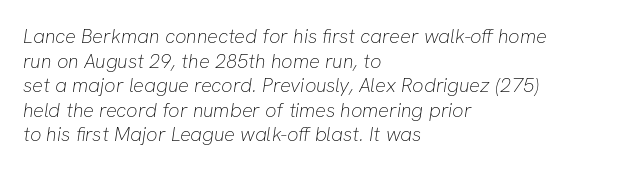
{"bold": "no", "underline": "no", "align": "left", "line_spacing_ratio": 1.23, "letter_spacing": "normal", "letter_spacing_em": 0.0, "glyph_px": 20}
